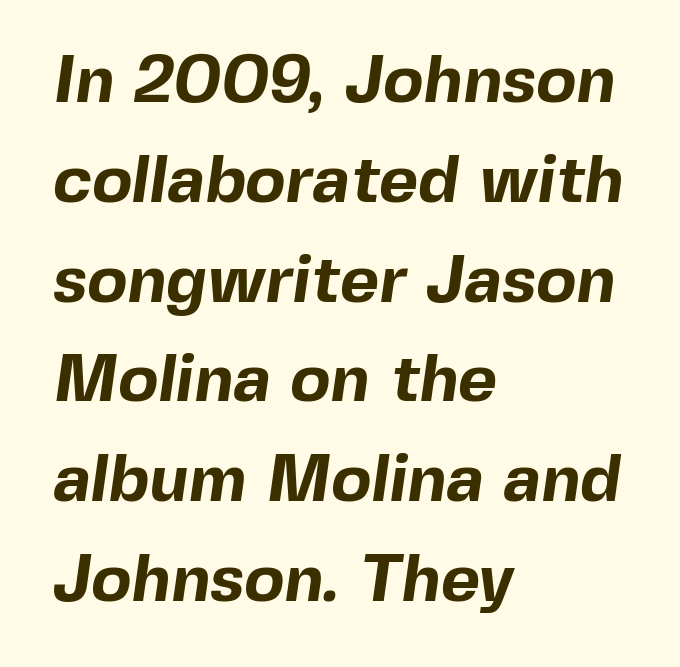
The image shows 67 px bold sans-serif type; set left-aligned, normal line spacing (1.49x), normal letter spacing, not underlined; a medium x-height.
